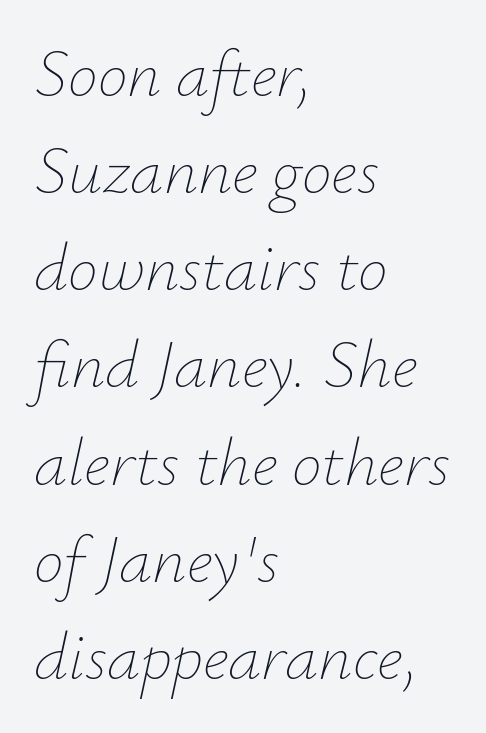
{"italic": "yes", "lean": "right", "slant_degrees": 12, "bold": "no", "weight": "thin", "width": "normal", "stroke_contrast": "low", "x_height": "small", "monospaced": "no", "underline": "no", "align": "left", "line_spacing": "normal", "line_spacing_ratio": 1.45, "letter_spacing": "normal", "letter_spacing_em": 0.0, "glyph_px": 67}
